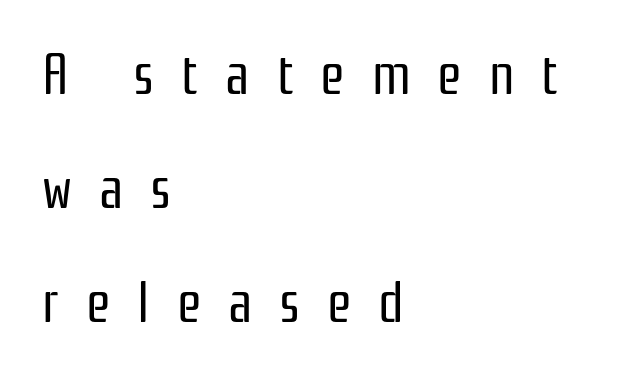
The image shows 56 px regular-weight, condensed sans-serif type, upright; set left-aligned, loose line spacing (2.04x), unusually wide letter spacing (+0.48 em), not underlined; low stroke contrast and a medium x-height.
